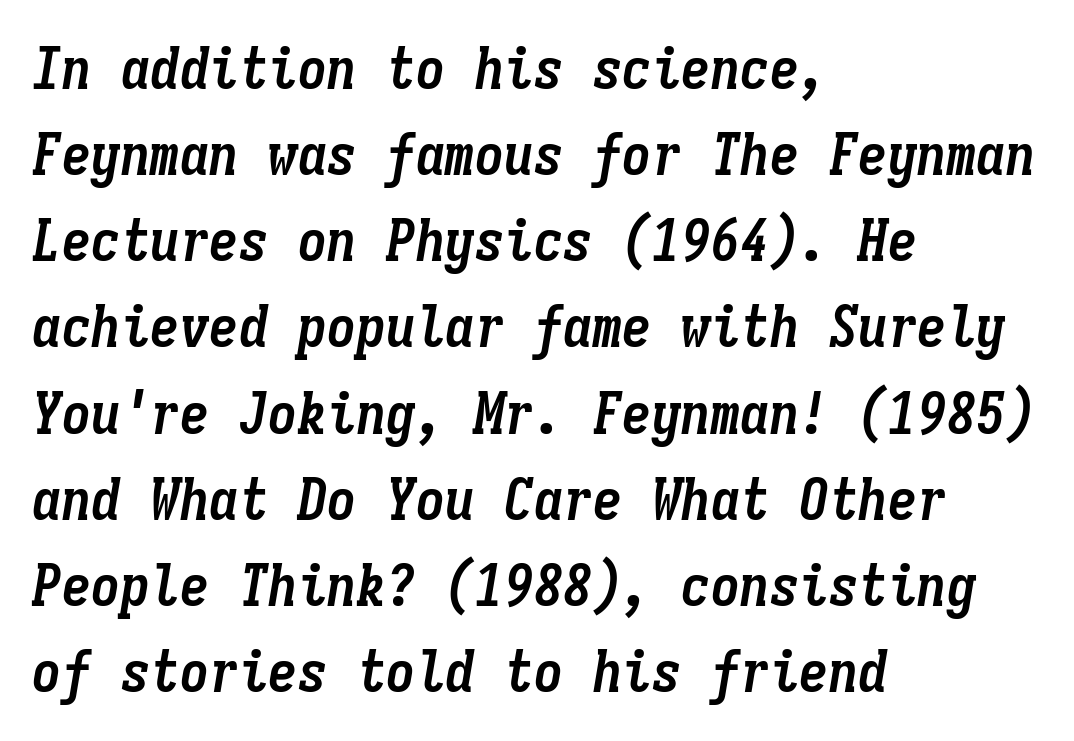
{"italic": "yes", "lean": "right", "slant_degrees": 9, "bold": "yes", "weight": "semibold", "width": "condensed", "stroke_contrast": "low", "x_height": "medium", "monospaced": "yes", "underline": "no", "align": "left", "line_spacing": "normal", "line_spacing_ratio": 1.46, "letter_spacing": "normal", "letter_spacing_em": 0.0, "glyph_px": 59}
